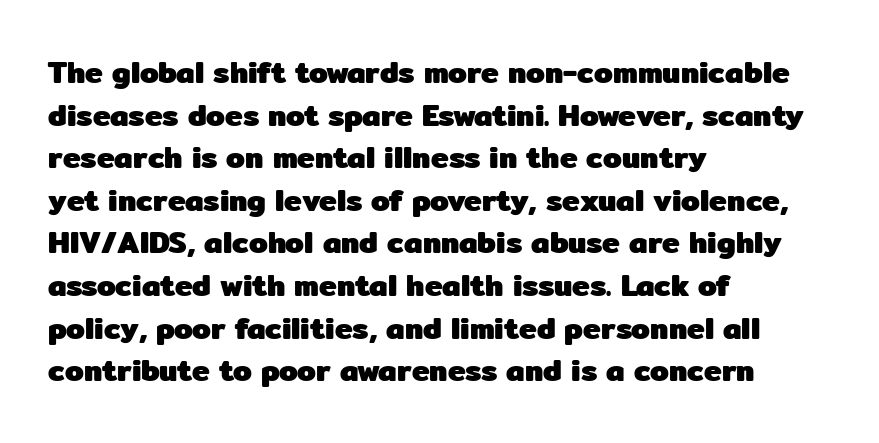
{"serif": "no", "italic": "no", "bold": "yes", "weight": "heavy", "width": "normal", "stroke_contrast": "low", "x_height": "medium", "monospaced": "no", "underline": "no", "align": "left", "line_spacing": "normal", "line_spacing_ratio": 1.42, "letter_spacing": "normal", "letter_spacing_em": 0.0, "glyph_px": 30}
